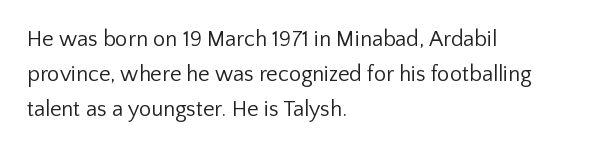
A quiet, ordinary-to-light weight characterises the typeface. Default kerning and tracking; the words read as compact shapes. These lines stack with their left ends in a neat column. The leading is moderate, giving the passage an even texture.
